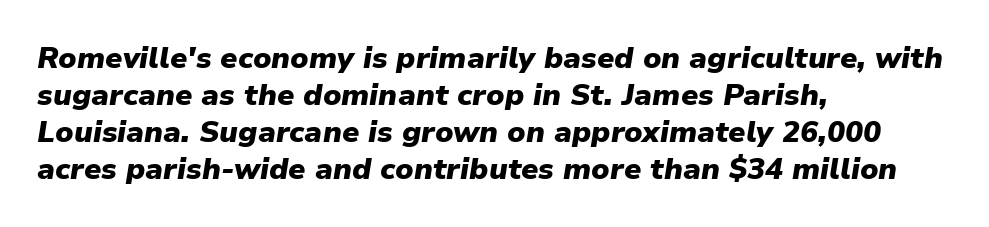
If you drew a line through each stem, it would be angled. No extra tracking has been applied to these lines. A student would call this left alignment; a typographer would say flush left, rag right. Beneath every word, the page is bare. Looks like regular typesetting: each glyph gets only the width it needs. Chunky letters — that's bold for sure.
